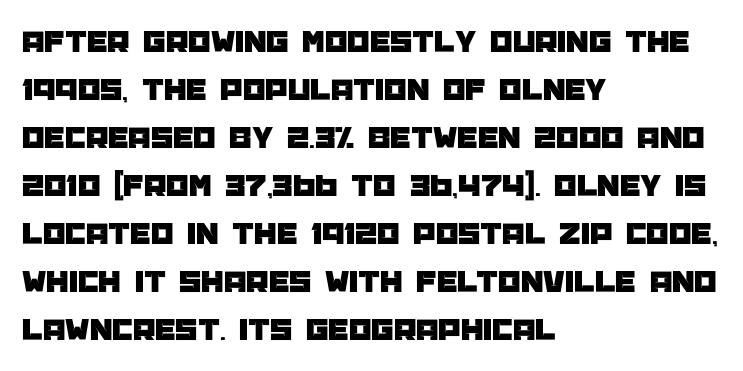
The image shows 32 px sans-serif type, upright; set left-aligned, normal line spacing (1.5x), normal letter spacing, not underlined; low stroke contrast and a large x-height.
